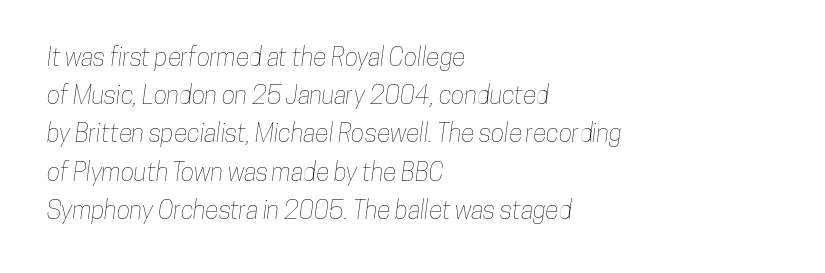
Q: Is the text underlined? A: No.
Q: How is the paragraph aligned? A: Left-aligned.
Q: Is the spacing between letters normal or unusually wide? A: Normal.
Q: Is the spacing between lines tight, normal or loose? A: Normal.
